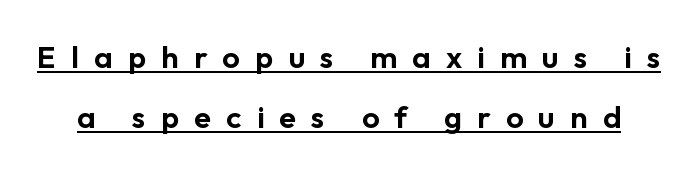
{"serif": "no", "italic": "no", "width": "normal", "stroke_contrast": "low", "x_height": "medium", "monospaced": "no", "underline": "yes", "line_spacing": "loose", "line_spacing_ratio": 1.93, "letter_spacing": "wide", "letter_spacing_em": 0.49, "glyph_px": 31}
